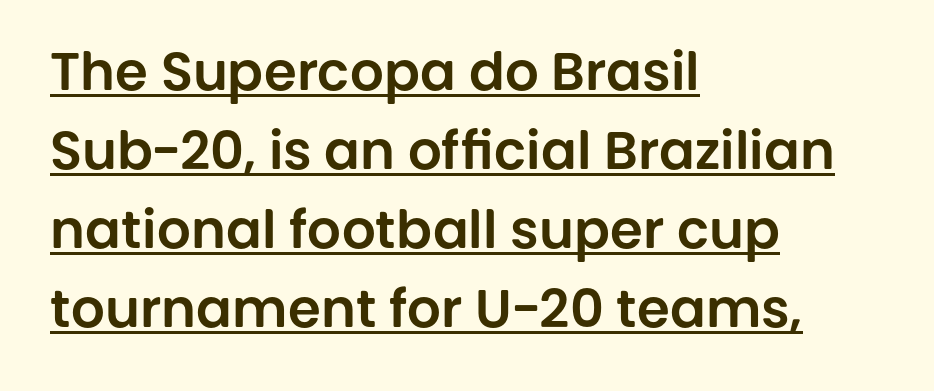
{"serif": "no", "italic": "no", "width": "normal", "stroke_contrast": "low", "x_height": "large", "monospaced": "no", "underline": "yes", "align": "left", "line_spacing": "normal", "line_spacing_ratio": 1.49, "letter_spacing": "normal", "letter_spacing_em": 0.0, "glyph_px": 53}
